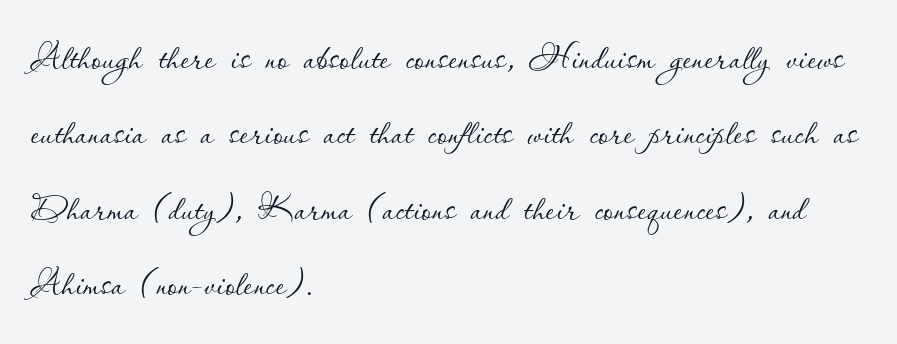
The image shows 49 px thin type; set left-aligned, normal line spacing (1.54x), normal letter spacing, not underlined; low stroke contrast and a small x-height.
